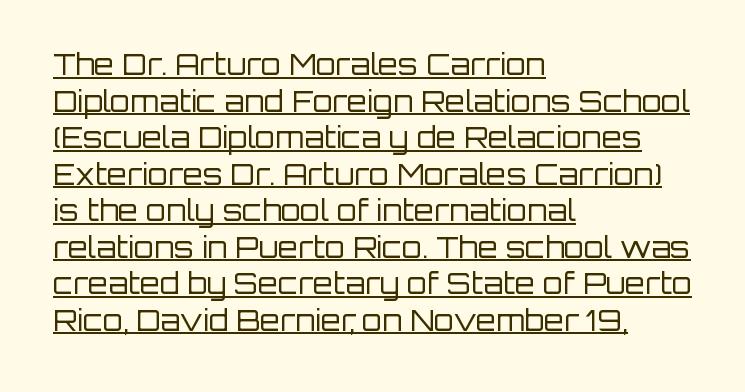
{"serif": "no", "italic": "no", "bold": "no", "weight": "regular", "width": "normal", "stroke_contrast": "low", "x_height": "large", "monospaced": "no", "underline": "yes", "align": "left", "line_spacing": "normal", "line_spacing_ratio": 1.26, "letter_spacing": "normal", "letter_spacing_em": 0.0, "glyph_px": 29}
